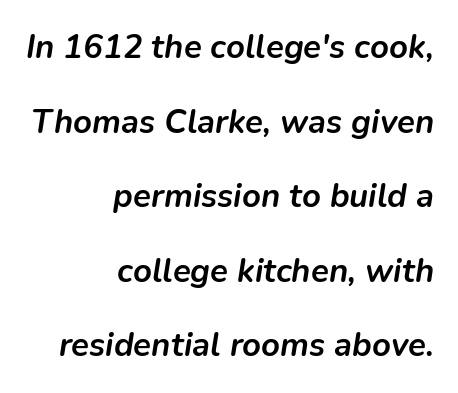
The image shows 33 px semibold type, italic (leaning right); set right-aligned, loose line spacing (2.26x), normal letter spacing, not underlined; low stroke contrast and a medium x-height.
